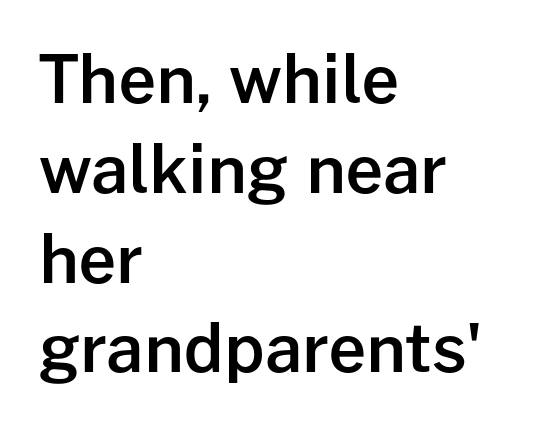
The letters advance in unequal steps, a hallmark of proportional type. The words here are not underlined. Tracking here is standard; glyphs follow each other at the usual distance. This is the in-between weight designers call semibold or demi. What's the leading like? Ordinary, nothing unusual.
